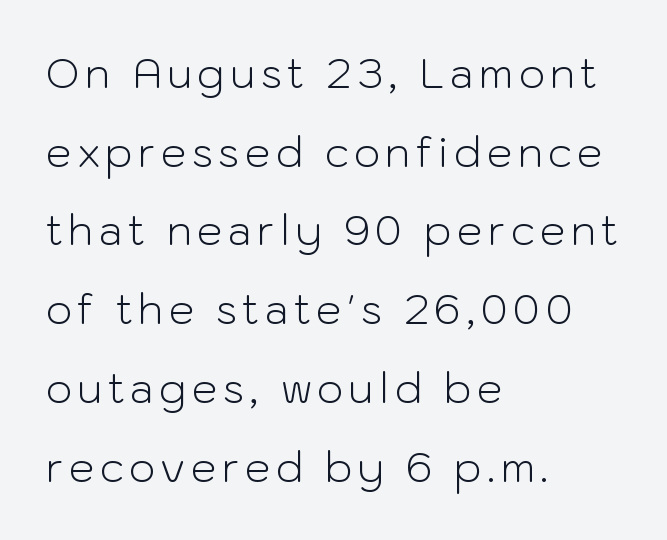
{"serif": "no", "italic": "no", "bold": "no", "weight": "light", "width": "normal", "stroke_contrast": "low", "x_height": "medium", "monospaced": "no", "underline": "no", "align": "left", "line_spacing": "loose", "line_spacing_ratio": 1.92, "glyph_px": 41}
